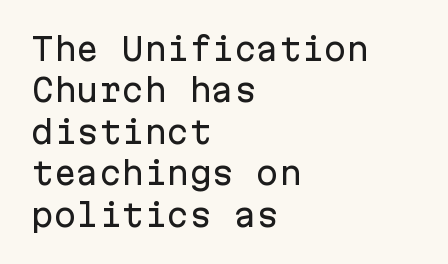
The image shows 30 px sans-serif type, upright, monospaced; set left-aligned, normal line spacing (1.38x), normal letter spacing, not underlined; low stroke contrast and a medium x-height.
